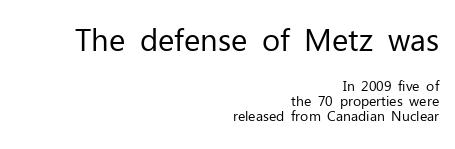
The image shows 31 px regular-weight sans-serif type, upright; set right-aligned, tight line spacing (1.09x), normal letter spacing, not underlined; the first (top) block is 2.21x larger; low stroke contrast and a medium x-height.
